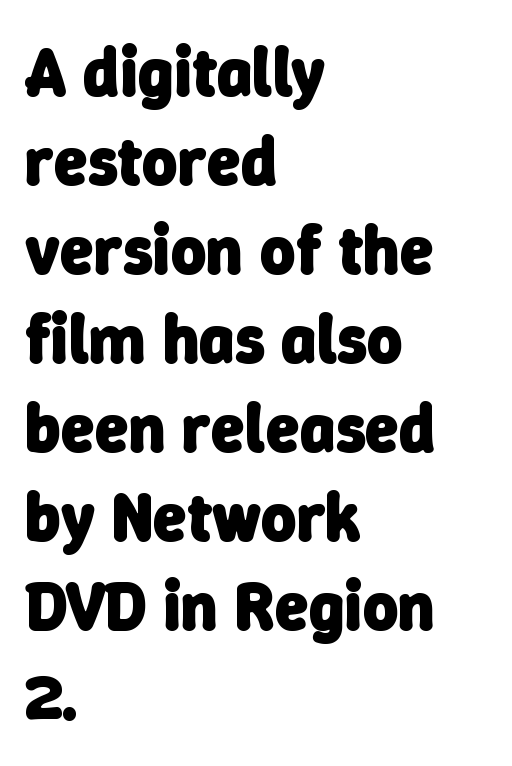
The image shows 68 px heavy sans-serif type; set left-aligned, normal line spacing (1.31x), normal letter spacing, not underlined; low stroke contrast and a medium x-height.
